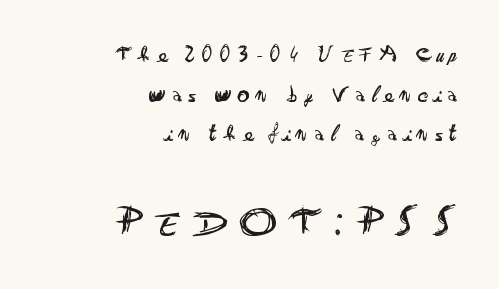
{"serif": "no", "italic": "no", "bold": "no", "weight": "regular", "width": "wide", "stroke_contrast": "low", "x_height": "small", "monospaced": "no", "underline": "no", "align": "right", "line_spacing_ratio": 1.72, "letter_spacing": "wide", "letter_spacing_em": 0.28, "larger_block": "second", "size_ratio": 2.0, "glyph_px": 46}
